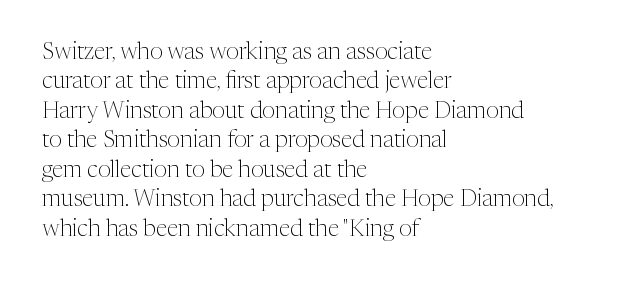
Q: Is the text bold? A: No.
Q: Is the text italic (slanted)? A: No, it is upright.
Q: Is the text underlined? A: No.
Q: How is the paragraph aligned? A: Left-aligned.
Q: Is the spacing between letters normal or unusually wide? A: Normal.
Q: Is the spacing between lines tight, normal or loose? A: Normal.
